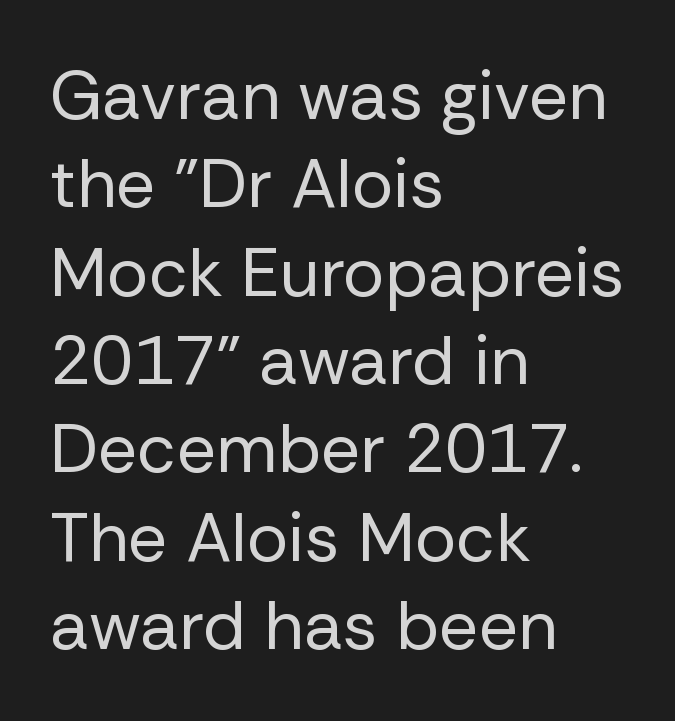
{"serif": "no", "italic": "no", "bold": "no", "weight": "regular", "width": "normal", "stroke_contrast": "low", "x_height": "medium", "monospaced": "no", "underline": "no", "align": "left", "line_spacing": "normal", "line_spacing_ratio": 1.28, "letter_spacing": "normal", "letter_spacing_em": 0.0, "glyph_px": 69}
